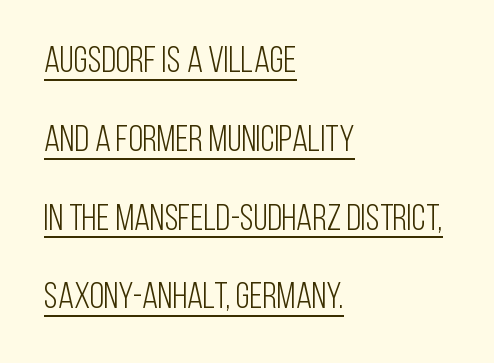
{"serif": "no", "italic": "no", "bold": "no", "weight": "light", "width": "condensed", "stroke_contrast": "low", "x_height": "large", "monospaced": "no", "underline": "yes", "align": "left", "line_spacing": "loose", "line_spacing_ratio": 2.13, "letter_spacing": "normal", "letter_spacing_em": 0.0, "glyph_px": 37}
